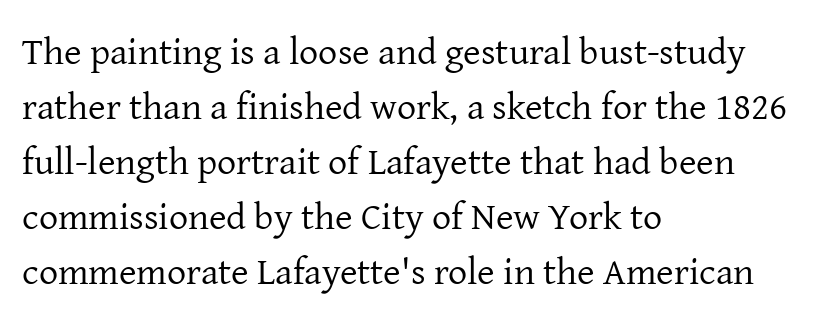
It's the straight-up-and-down kind of type. This sample has the flowing, uneven cadence of proportional lettering. The letters carry serifs — small finishing strokes at the ends of their stems. What stands out about the letter spacing? Nothing — it is the standard amount.
